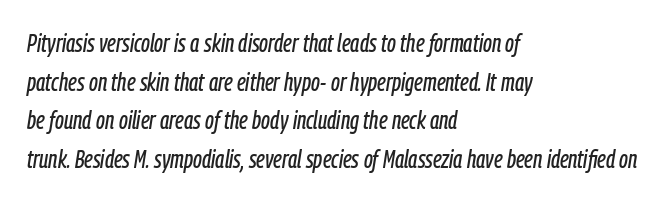
Compared with a centered layout, this one pins lines to the left instead. Default kerning and tracking; the words read as compact shapes. Has an underline been added? It has not. Slant detected: the letters are inclined. Interline gaps are of average width in this sample.
